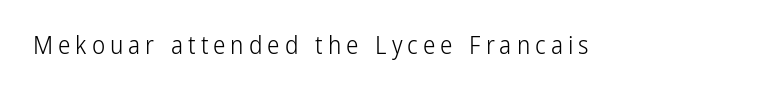
{"italic": "no", "bold": "no", "underline": "no", "letter_spacing": "wide", "letter_spacing_em": 0.2, "glyph_px": 25}
